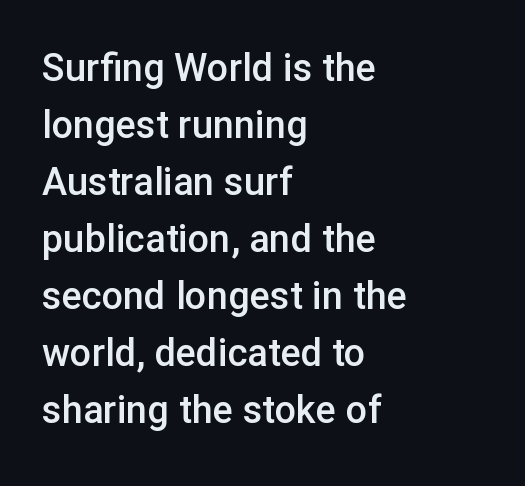
Is this a fixed-width face? No — the glyphs have proportional, varying widths. Does the type have serifs? No, each stem ends abruptly. As a designer I'd log this as weight 600, semibold. This sample keeps an unexceptional amount of space between lines. A student would call this left alignment; a typographer would say flush left, rag right. Glyph-to-glyph distance matches everyday printed text.
